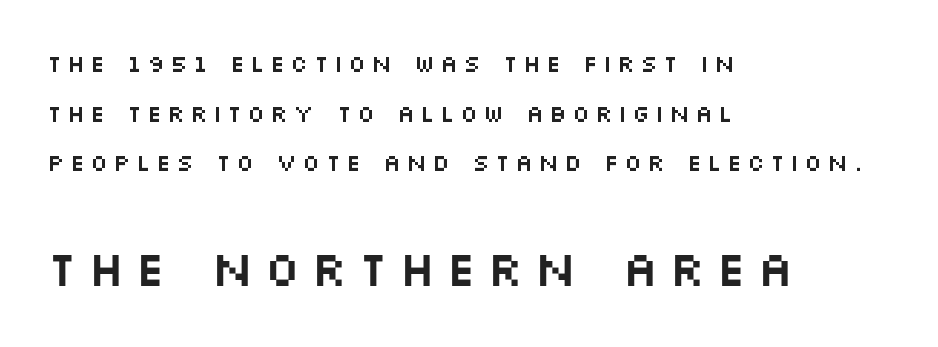
Q: Is the text italic (slanted)? A: No, it is upright.
Q: Is the typeface a serif or a sans-serif typeface? A: Sans-serif.
Q: Is the text underlined? A: No.
Q: How is the paragraph aligned? A: Left-aligned.
Q: Is the spacing between letters normal or unusually wide? A: Unusually wide.
Q: Is the spacing between lines tight, normal or loose? A: Loose.
Q: Which block of text is set in a larger size, the first (top) or the second (bottom)? A: The second (bottom) one.
Q: Width (condensed, normal, or wide)? A: Wide.
Q: Stroke contrast? A: Medium.
Q: x-height? A: Large.
Q: Monospaced? A: No.
